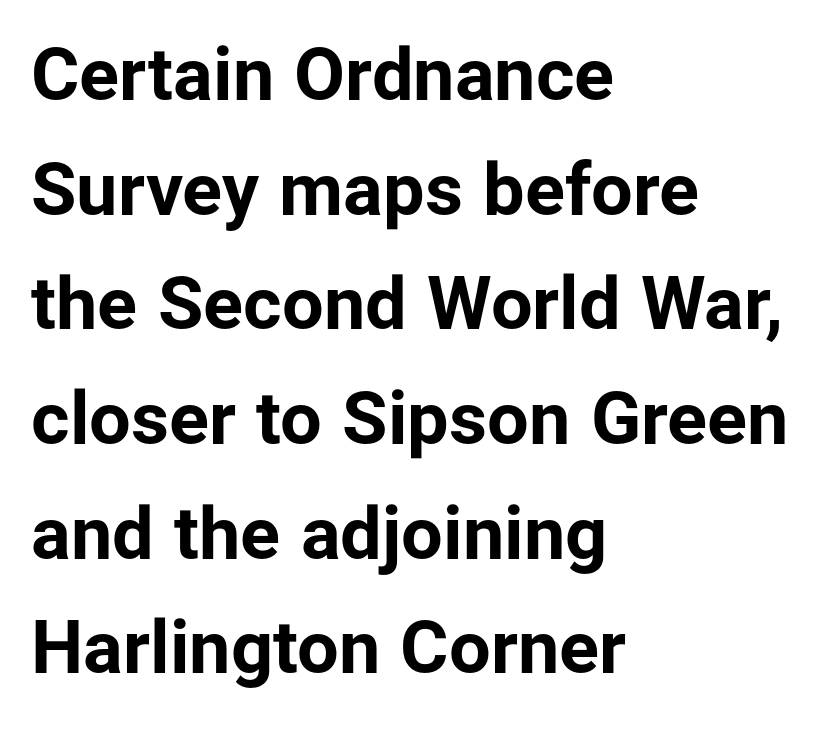
{"serif": "no", "italic": "no", "bold": "yes", "weight": "bold", "width": "normal", "stroke_contrast": "low", "x_height": "medium", "monospaced": "no", "underline": "no", "align": "left", "line_spacing": "normal", "line_spacing_ratio": 1.55, "letter_spacing": "normal", "letter_spacing_em": 0.0, "glyph_px": 74}
